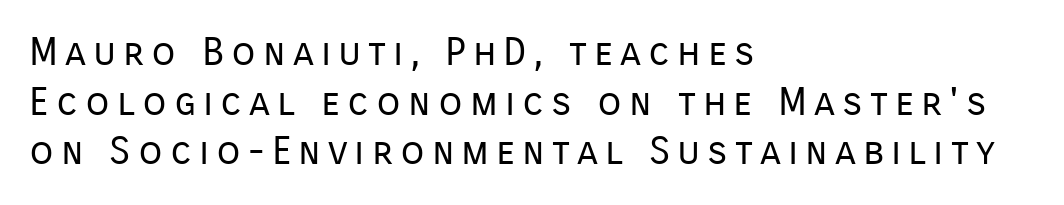
{"serif": "no", "italic": "no", "bold": "no", "weight": "regular", "width": "normal", "stroke_contrast": "low", "x_height": "medium", "monospaced": "no", "underline": "no", "align": "left", "line_spacing": "normal", "line_spacing_ratio": 1.27, "glyph_px": 39}
